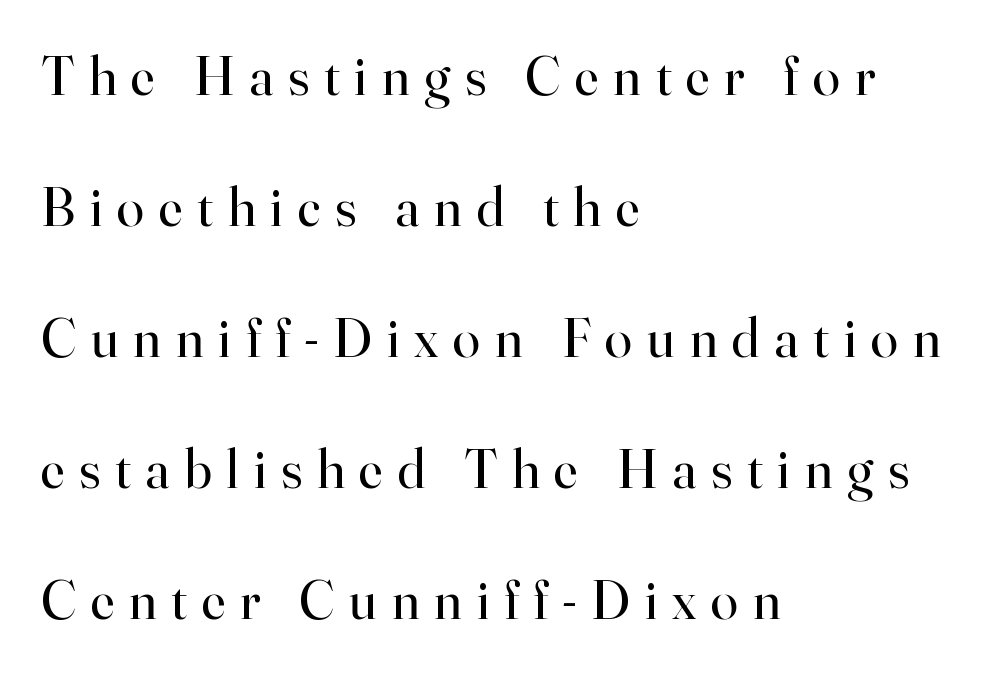
Check under the words: just untouched page. These lines stand farther apart than default settings would place them. Examine the stroke ends and you'll spot serifs. Students, note that the glyphs here are deliberately spaced far apart. Letters have the restrained weight of plain body copy at most.
